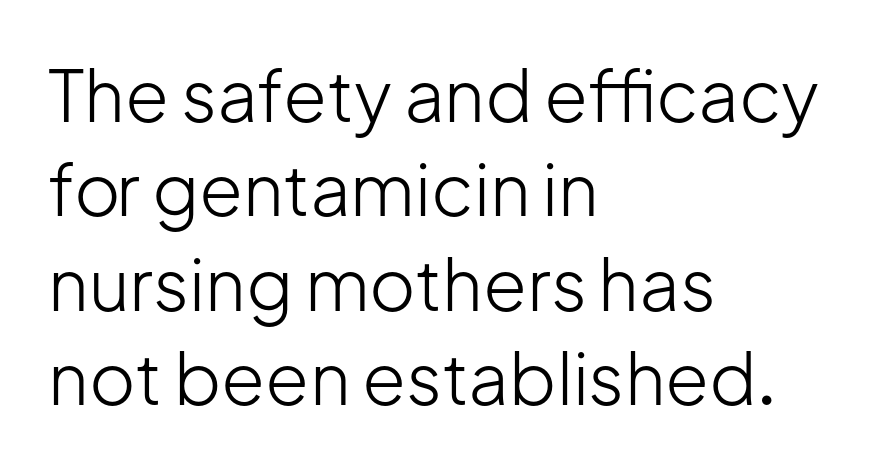
{"serif": "no", "italic": "no", "bold": "no", "weight": "light", "width": "normal", "stroke_contrast": "low", "x_height": "medium", "monospaced": "no", "underline": "no", "align": "left", "line_spacing": "normal", "line_spacing_ratio": 1.33, "letter_spacing": "normal", "letter_spacing_em": 0.0, "glyph_px": 71}
